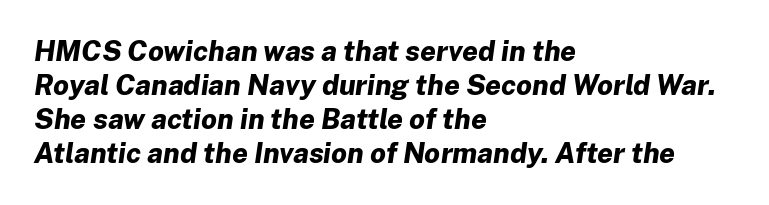
The lettering tilts uniformly, giving the passage an italic look. The strokes are fattened all the way to bold. Descenders hang freely into open space. Each line starts at the same left margin while the right side varies. Looks like regular typesetting: each glyph gets only the width it needs.
